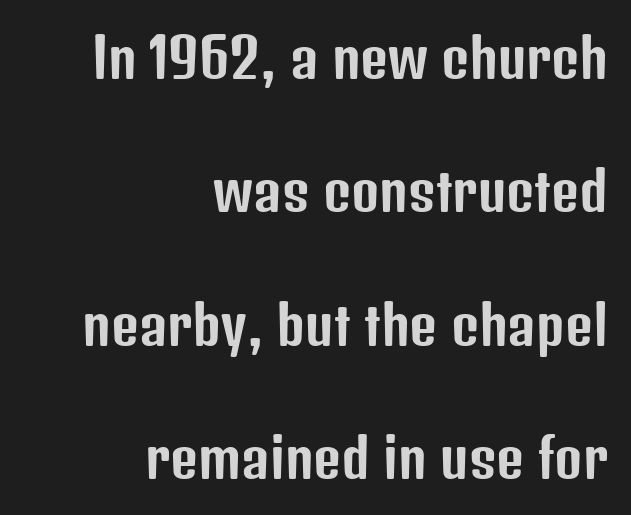
Q: Is the text italic (slanted)? A: No, it is upright.
Q: Is the typeface a serif or a sans-serif typeface? A: Sans-serif.
Q: Is the text underlined? A: No.
Q: How is the paragraph aligned? A: Right-aligned.
Q: Is the spacing between letters normal or unusually wide? A: Normal.
Q: Is the spacing between lines tight, normal or loose? A: Loose.
Q: Width (condensed, normal, or wide)? A: Condensed.
Q: Stroke contrast? A: Low.
Q: x-height? A: Medium.
Q: Monospaced? A: No.
